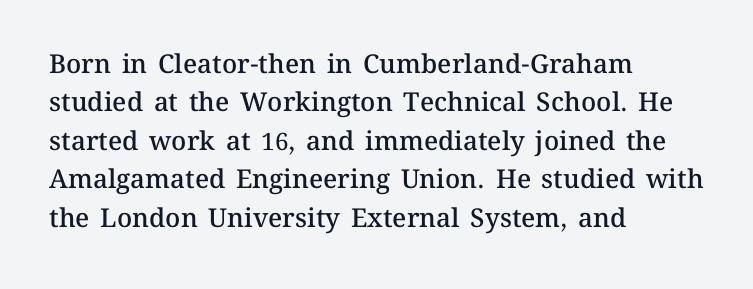
The image shows 26 px text type, upright; set left-aligned, normal line spacing (1.48x), normal letter spacing, not underlined.
